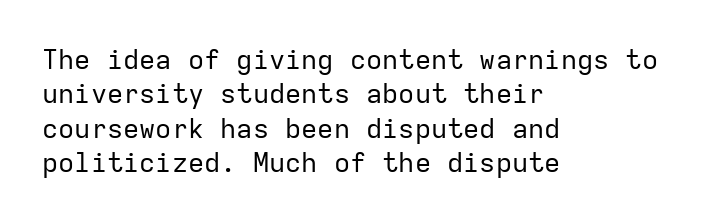
The letterforms sit at book weight or below. Honestly, the letter spacing is just normal — you wouldn't notice it. The type sits square on the baseline with zero lean. Unmarked baselines from the first word to the last. The text block is weighted toward the left margin, trailing off unevenly rightward. The designer left line spacing at the default.
